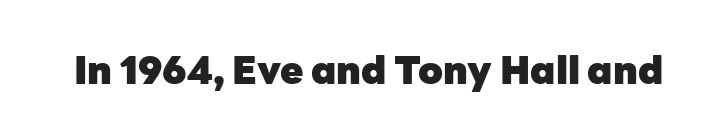
Q: Is the text bold? A: Yes.
Q: Is the text italic (slanted)? A: No, it is upright.
Q: Is the typeface a serif or a sans-serif typeface? A: Sans-serif.
Q: Is the text underlined? A: No.
Q: Is the spacing between letters normal or unusually wide? A: Normal.
Q: Width (condensed, normal, or wide)? A: Normal.
Q: Stroke contrast? A: Low.
Q: x-height? A: Medium.
Q: Monospaced? A: No.
